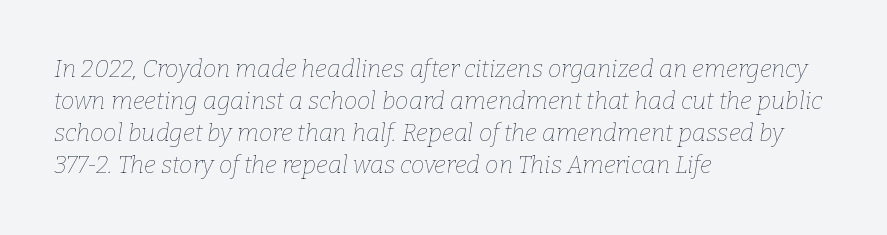
The image shows 24 px text type, italic (leaning right); set left-aligned, normal line spacing (1.34x), normal letter spacing, not underlined.
